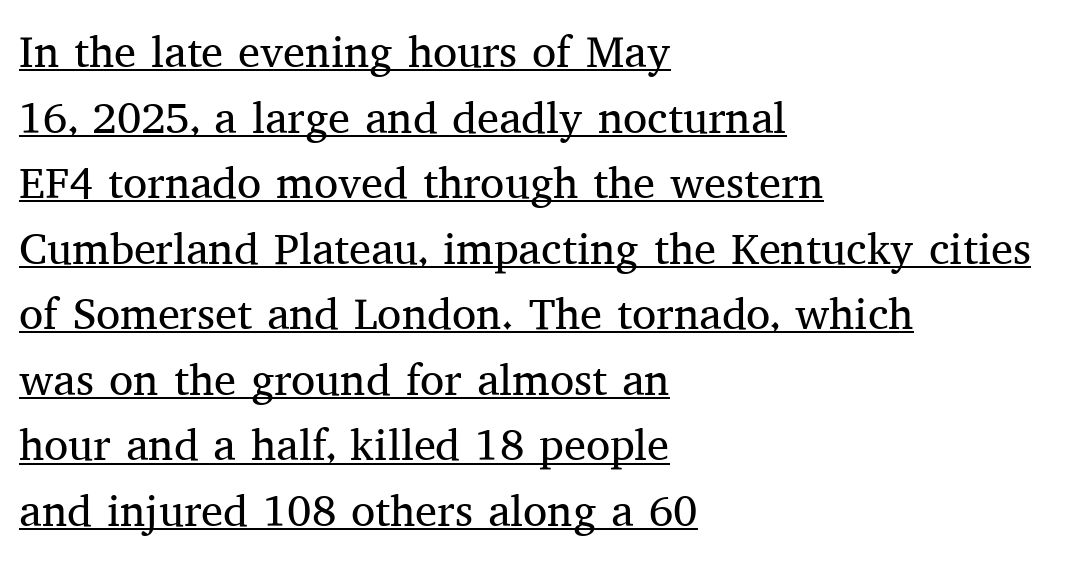
Think of a printed novel: that variable character pitch is what you see here. Ascenders rise straight up at ninety degrees. Each word holds together tightly as a unit, with standard inter-letter gaps. This rendering uses left alignment, leaving the right contour irregular.
